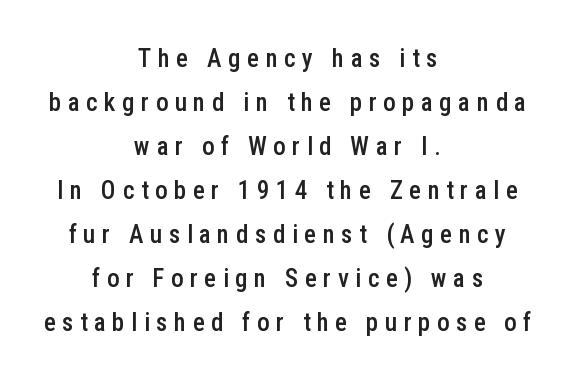
The face used here is rendered with a markedly widened letterfit. When letters stand straight like this, we call the style roman or upright. The rendering uses a semibold face; strokes are thickened but not to full bold. One-word summary of the alignment: center. The baseline area is clear.
